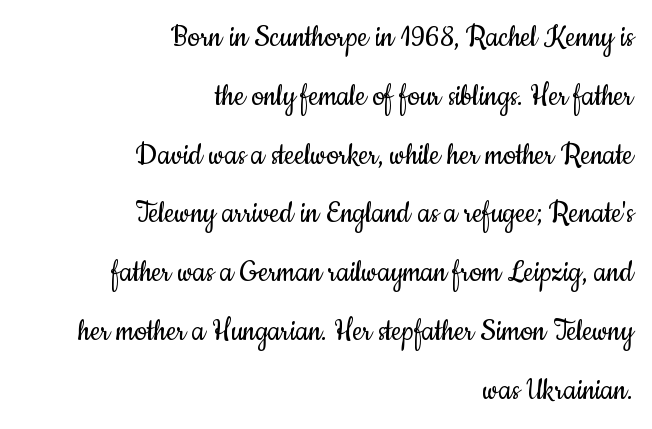
Q: Is the text bold? A: No.
Q: Is the text italic (slanted)? A: Yes.
Q: Is the typeface a serif or a sans-serif typeface? A: Sans-serif.
Q: Is the text underlined? A: No.
Q: How is the paragraph aligned? A: Right-aligned.
Q: Is the spacing between letters normal or unusually wide? A: Normal.
Q: Width (condensed, normal, or wide)? A: Condensed.
Q: Stroke contrast? A: Low.
Q: x-height? A: Small.
Q: Monospaced? A: No.
